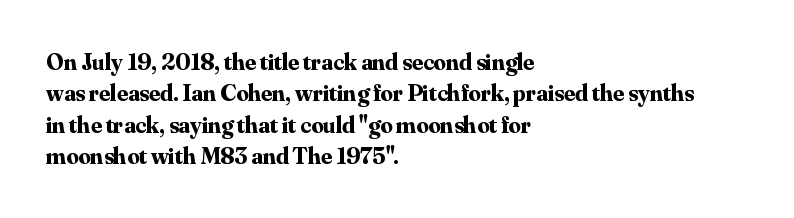
Caption: standard tracking, unaltered. In CSS terms this would be text-align: left. Unlike italic type, these characters show no tilt at all. A dark, heavy texture on the line: the type is bold.
